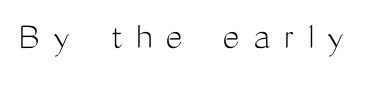
Q: Is the text bold? A: No.
Q: Is the text italic (slanted)? A: No, it is upright.
Q: Is the typeface a serif or a sans-serif typeface? A: Sans-serif.
Q: Is the text underlined? A: No.
Q: Is the spacing between letters normal or unusually wide? A: Unusually wide.
Q: Width (condensed, normal, or wide)? A: Condensed.
Q: Stroke contrast? A: Medium.
Q: x-height? A: Medium.
Q: Monospaced? A: No.
